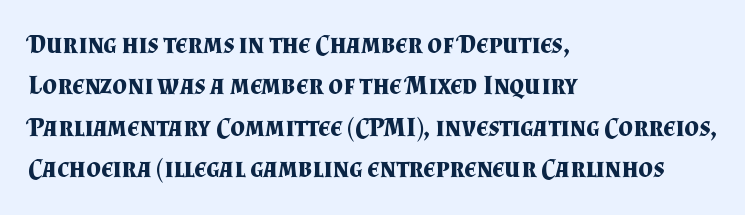
Descenders are the only things crossing below the line. Honestly, the row spacing looks completely unremarkable. The font is running at its bold setting. Inter-character spacing is left at the font's built-in metrics. Vertical strokes here are truly vertical.
